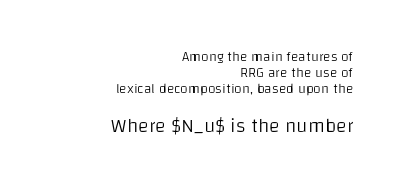
The typography opts for an upright posture over an oblique one. The passage shown stacks its lines with hardly any gap. Look at the glyph heights: the lower group is clearly the bigger setting. Between one letter and the next there's only the usual sliver of space.
